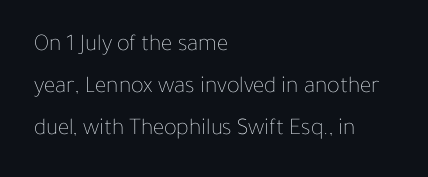
Underline: absent. The passage shown has conventional tracking throughout. Is the block centered? No — it sits flush against the left margin. Stem width sits at or under what a default text font uses. When letters stand straight like this, we call the style roman or upright.
